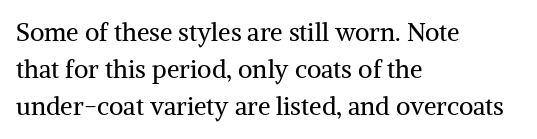
{"italic": "no", "bold": "no", "underline": "no", "align": "left", "line_spacing": "normal", "line_spacing_ratio": 1.49, "letter_spacing": "normal", "letter_spacing_em": 0.0, "glyph_px": 25}
